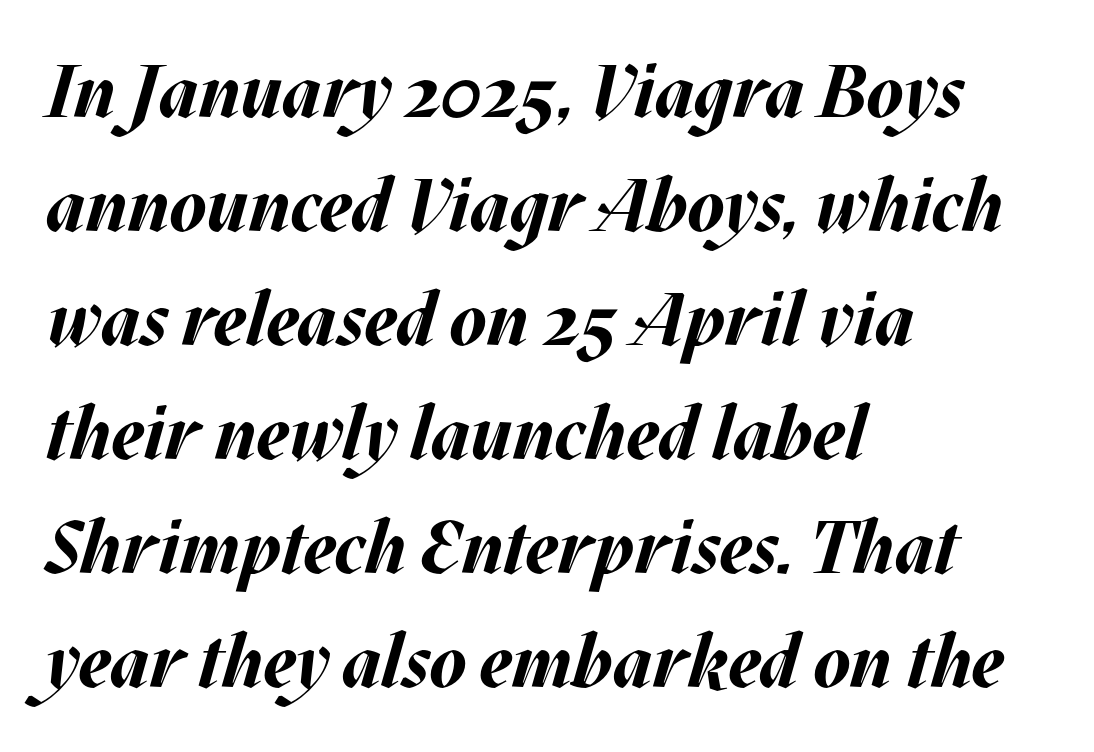
{"italic": "yes", "lean": "right", "slant_degrees": 17, "bold": "yes", "weight": "bold", "width": "normal", "stroke_contrast": "medium", "x_height": "large", "monospaced": "no", "underline": "no", "align": "left", "line_spacing": "normal", "line_spacing_ratio": 1.54, "letter_spacing": "normal", "letter_spacing_em": 0.0, "glyph_px": 74}
